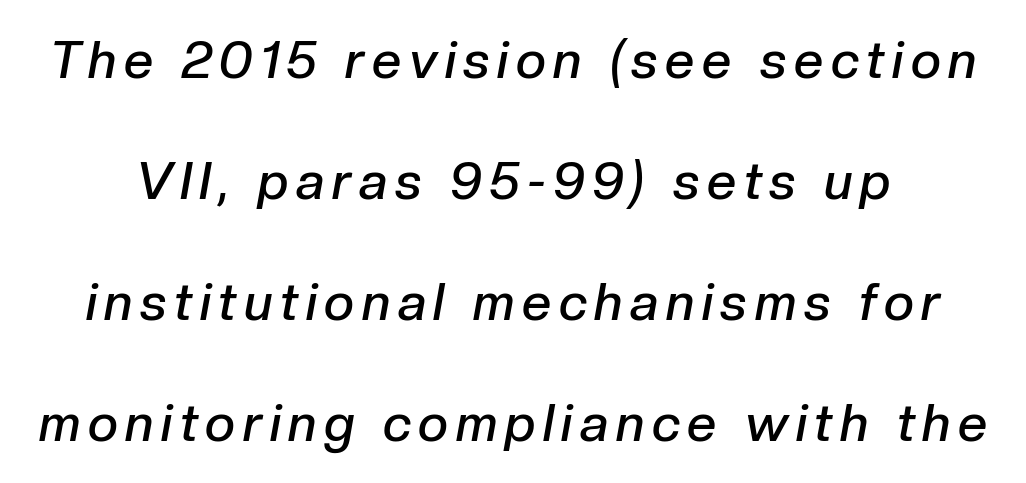
Each letter keeps its own natural width here, so spacing adapts to shape. The lettering tilts uniformly, giving the passage an italic look. In terms of weight, the rendering is demibold, just under bold. A great deal of white space separates one row of letters from the next. Glance below the letters and you will spot only blank space.
